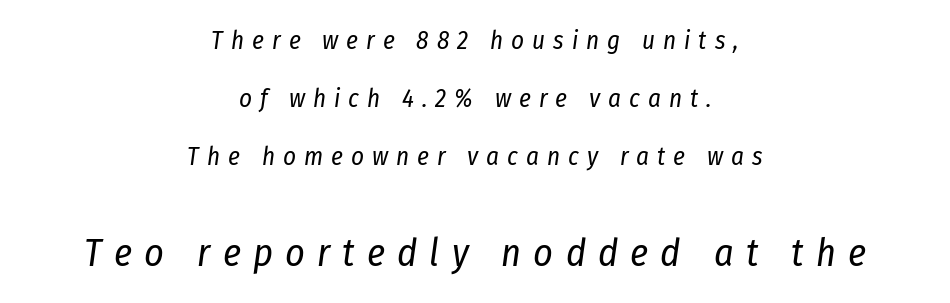
Q: Is the text bold? A: No.
Q: Is the text italic (slanted)? A: Yes, it leans right by about 8 degrees.
Q: Is the text underlined? A: No.
Q: How is the paragraph aligned? A: Centered.
Q: Is the spacing between letters normal or unusually wide? A: Unusually wide.
Q: Is the spacing between lines tight, normal or loose? A: Loose.
Q: Which block of text is set in a larger size, the first (top) or the second (bottom)? A: The second (bottom) one.
Q: Width (condensed, normal, or wide)? A: Condensed.
Q: Stroke contrast? A: Low.
Q: x-height? A: Medium.
Q: Monospaced? A: No.
